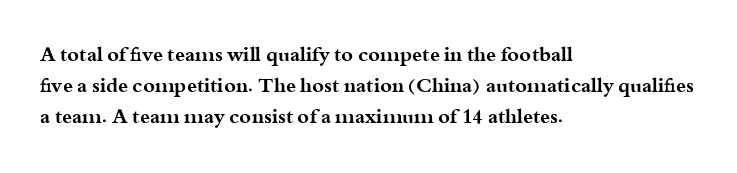
Q: Is the text bold? A: Yes.
Q: Is the text italic (slanted)? A: No, it is upright.
Q: Is the text underlined? A: No.
Q: How is the paragraph aligned? A: Left-aligned.
Q: Is the spacing between letters normal or unusually wide? A: Normal.
Q: Is the spacing between lines tight, normal or loose? A: Normal.
